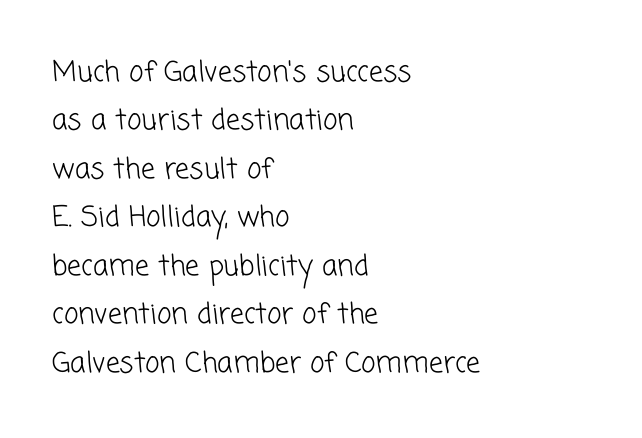
The image shows 28 px light sans-serif type; set left-aligned, line spacing 1.73x, normal letter spacing, not underlined; low stroke contrast and a medium x-height.
